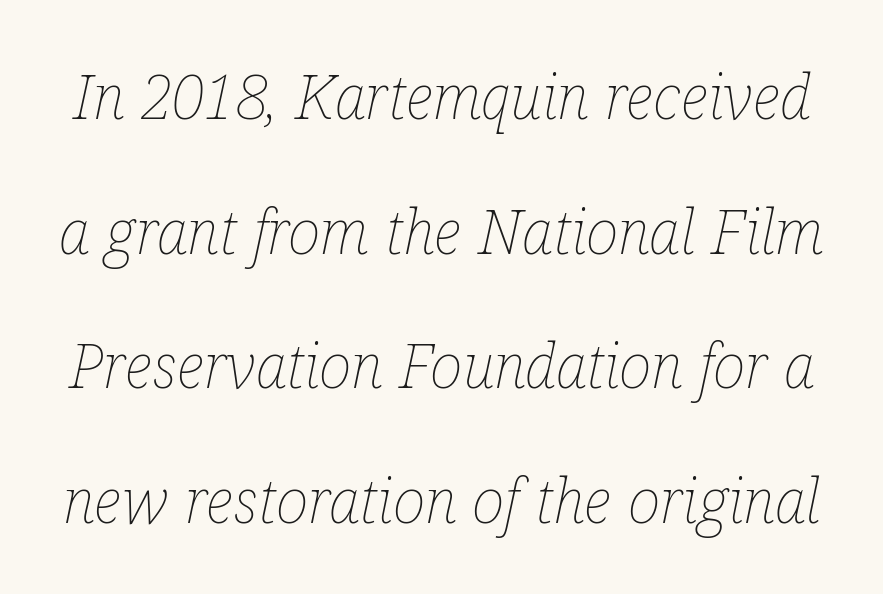
Q: Is the text bold? A: No.
Q: Is the text italic (slanted)? A: Yes, it leans right by about 12 degrees.
Q: Is the text underlined? A: No.
Q: Is the spacing between letters normal or unusually wide? A: Normal.
Q: Is the spacing between lines tight, normal or loose? A: Loose.
Q: Width (condensed, normal, or wide)? A: Condensed.
Q: Stroke contrast? A: Low.
Q: x-height? A: Medium.
Q: Monospaced? A: No.
